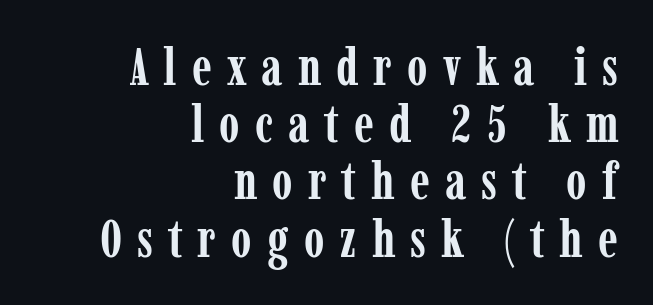
The image shows 52 px semibold, condensed serif type, upright; set right-aligned, tight line spacing (1.1x), unusually wide letter spacing (+0.29 em), not underlined; low stroke contrast and a medium x-height.
